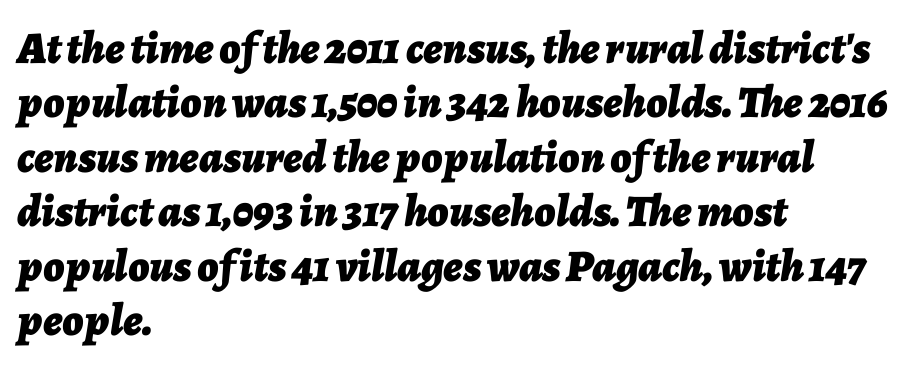
Q: Is the text bold? A: Yes.
Q: Is the text italic (slanted)? A: Yes, it leans right by about 7 degrees.
Q: Is the text underlined? A: No.
Q: How is the paragraph aligned? A: Left-aligned.
Q: Is the spacing between letters normal or unusually wide? A: Normal.
Q: Width (condensed, normal, or wide)? A: Normal.
Q: Stroke contrast? A: Low.
Q: x-height? A: Medium.
Q: Monospaced? A: No.
